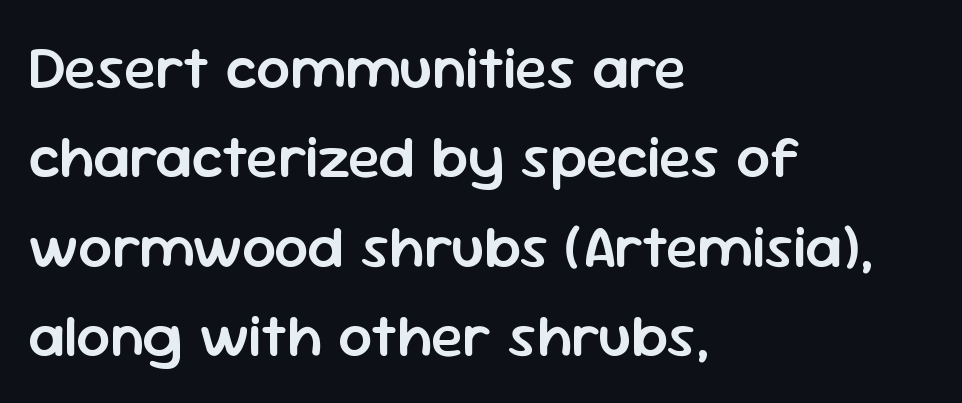
{"serif": "no", "italic": "no", "bold": "semi", "weight": "semibold", "width": "normal", "stroke_contrast": "low", "x_height": "medium", "monospaced": "no", "underline": "no", "align": "left", "line_spacing": "normal", "line_spacing_ratio": 1.49, "letter_spacing": "normal", "letter_spacing_em": 0.0, "glyph_px": 60}
